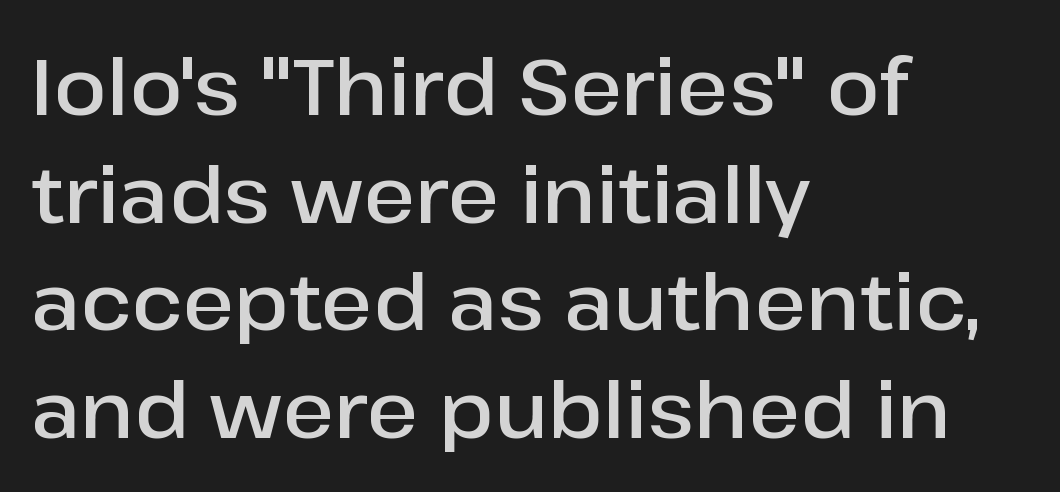
Does the weight exceed regular? Yes, but only to semibold. Underline: absent. Regarding serifs, this sample does without them. Note the varied advance widths — an 'i' is clearly narrower than an 'm'. The block of text has a typical density, with ordinary space between rows.
